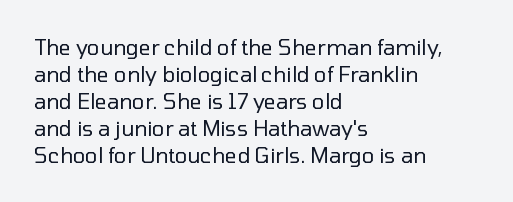
Q: Is the text bold? A: No.
Q: Is the text italic (slanted)? A: No, it is upright.
Q: Is the text underlined? A: No.
Q: How is the paragraph aligned? A: Left-aligned.
Q: Is the spacing between letters normal or unusually wide? A: Normal.
Q: Is the spacing between lines tight, normal or loose? A: Normal.
